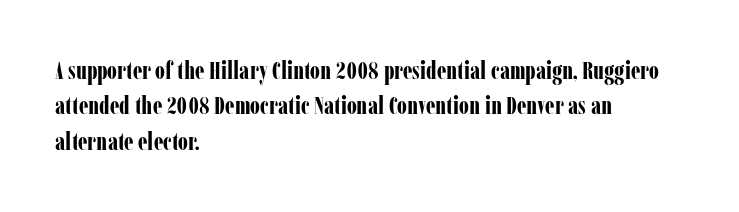
The image shows 25 px bold type, upright; set left-aligned, normal line spacing (1.42x), normal letter spacing, not underlined.
